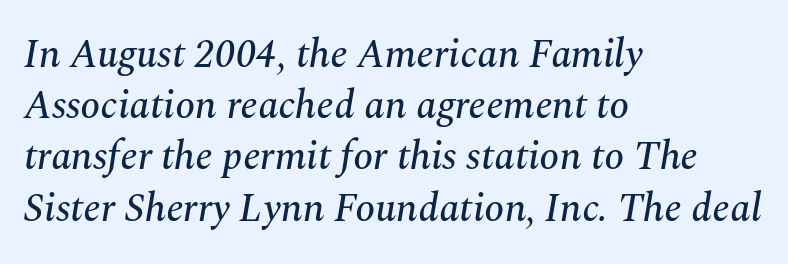
Between one letter and the next there's only the usual sliver of space. The rendering applies a slant to the glyphs. Line beginnings align vertically; line endings do not. How would I describe the line gaps? Plain and ordinary. The face used here is proportionally spaced, like ordinary book or web type.
